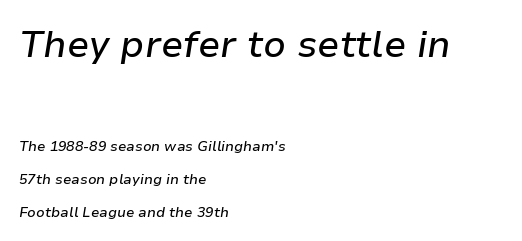
Q: Is the text italic (slanted)? A: Yes, it leans right by about 9 degrees.
Q: Is the text underlined? A: No.
Q: How is the paragraph aligned? A: Left-aligned.
Q: Is the spacing between letters normal or unusually wide? A: Normal.
Q: Is the spacing between lines tight, normal or loose? A: Loose.
Q: Which block of text is set in a larger size, the first (top) or the second (bottom)? A: The first (top) one.
Q: Width (condensed, normal, or wide)? A: Normal.
Q: Stroke contrast? A: Low.
Q: x-height? A: Medium.
Q: Monospaced? A: No.
